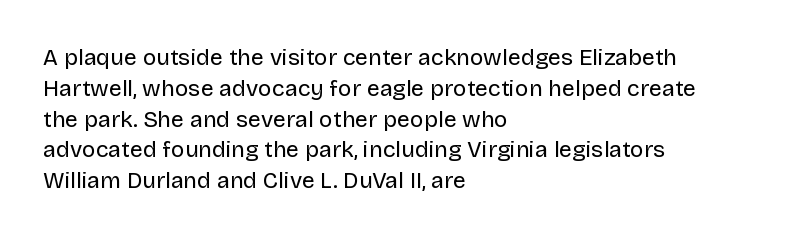
The image shows 23 px text type, upright; set left-aligned, normal line spacing (1.34x), normal letter spacing, not underlined.
